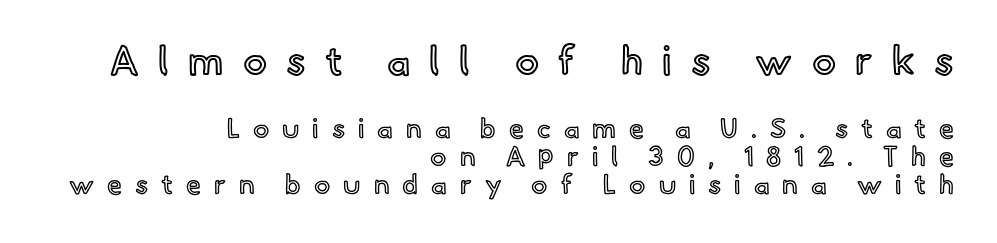
Regarding leading, the lines here are crowded together. Ordinary non-slanted type is in use. Is this a fixed-width face? No — the glyphs have proportional, varying widths. The letters in the upper block stand taller than those in the block below. Teacher's note: observe the even right margin — that is flush-right alignment.
